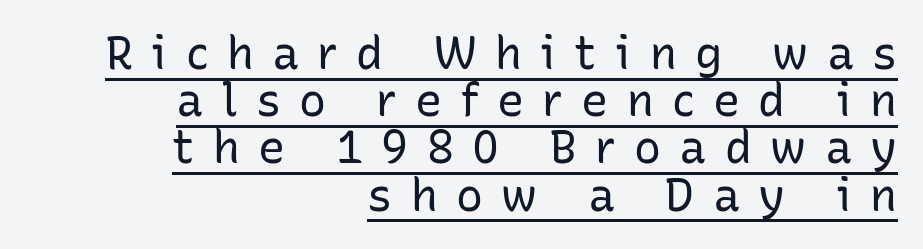
Q: Is the text bold? A: No.
Q: Is the text italic (slanted)? A: No, it is upright.
Q: Is the typeface a serif or a sans-serif typeface? A: Sans-serif.
Q: Is the text underlined? A: Yes.
Q: How is the paragraph aligned? A: Right-aligned.
Q: Is the spacing between letters normal or unusually wide? A: Unusually wide.
Q: Is the spacing between lines tight, normal or loose? A: Tight.
Q: Width (condensed, normal, or wide)? A: Normal.
Q: Stroke contrast? A: Low.
Q: x-height? A: Medium.
Q: Monospaced? A: No.
